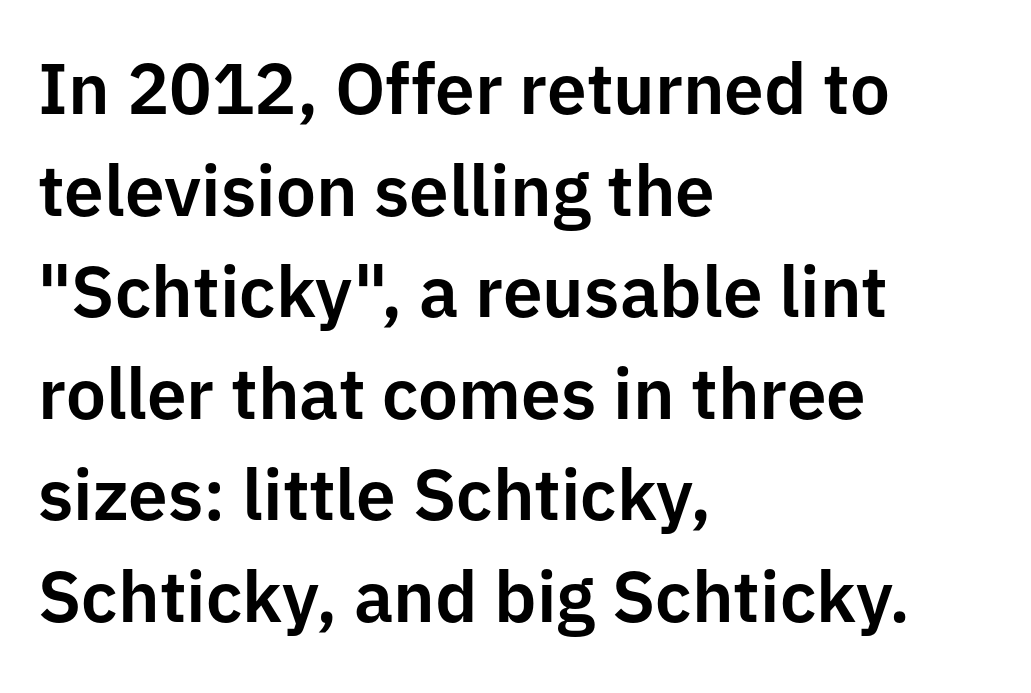
Q: Is the text italic (slanted)? A: No, it is upright.
Q: Is the typeface a serif or a sans-serif typeface? A: Sans-serif.
Q: Is the text underlined? A: No.
Q: How is the paragraph aligned? A: Left-aligned.
Q: Is the spacing between letters normal or unusually wide? A: Normal.
Q: Is the spacing between lines tight, normal or loose? A: Normal.
Q: Width (condensed, normal, or wide)? A: Normal.
Q: Stroke contrast? A: Low.
Q: x-height? A: Medium.
Q: Monospaced? A: No.
